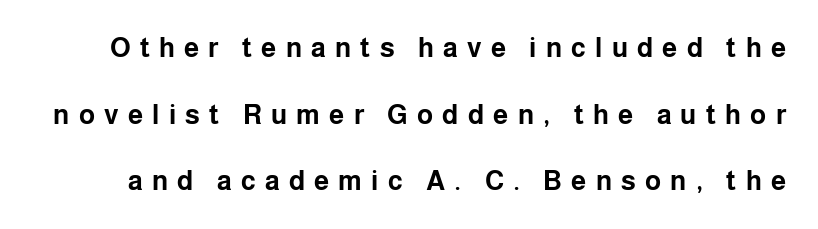
The image shows 27 px bold type, upright; set loose line spacing (2.47x), unusually wide letter spacing (+0.34 em), not underlined.
